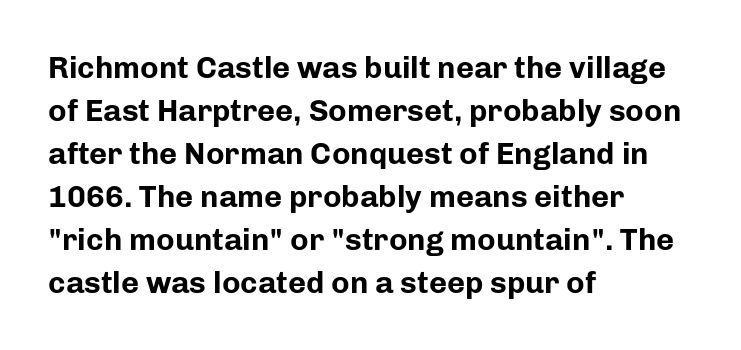
Q: Is the text bold? A: Yes.
Q: Is the text italic (slanted)? A: No, it is upright.
Q: Is the typeface a serif or a sans-serif typeface? A: Sans-serif.
Q: Is the text underlined? A: No.
Q: How is the paragraph aligned? A: Left-aligned.
Q: Is the spacing between letters normal or unusually wide? A: Normal.
Q: Is the spacing between lines tight, normal or loose? A: Normal.
Q: Width (condensed, normal, or wide)? A: Normal.
Q: Stroke contrast? A: Low.
Q: x-height? A: Medium.
Q: Monospaced? A: No.
